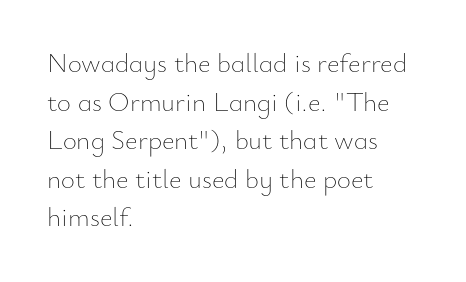
The image shows 27 px text type, upright; set left-aligned, normal line spacing (1.43x), normal letter spacing, not underlined.
